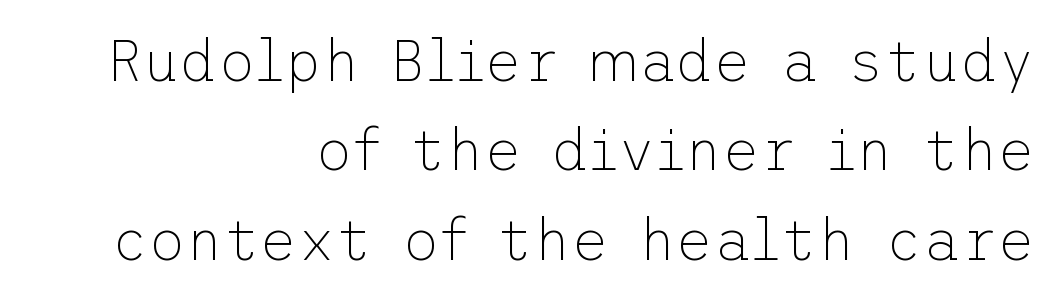
Q: Is the text bold? A: No.
Q: Is the text italic (slanted)? A: No, it is upright.
Q: Is the typeface a serif or a sans-serif typeface? A: Sans-serif.
Q: Is the text underlined? A: No.
Q: How is the paragraph aligned? A: Right-aligned.
Q: Is the spacing between letters normal or unusually wide? A: Normal.
Q: Is the spacing between lines tight, normal or loose? A: Normal.
Q: Width (condensed, normal, or wide)? A: Normal.
Q: Stroke contrast? A: Low.
Q: x-height? A: Medium.
